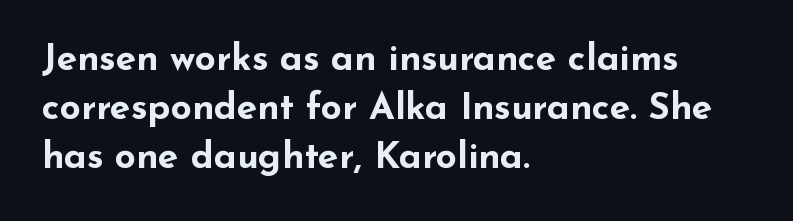
The image shows 37 px bold, wide sans-serif type, upright; set left-aligned, normal line spacing (1.33x), normal letter spacing, not underlined; low stroke contrast and a small x-height.
